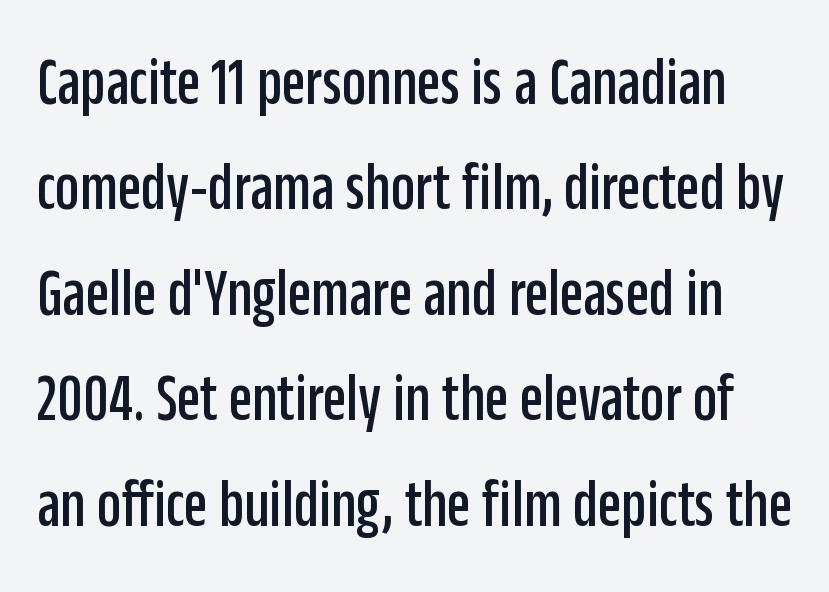
Q: Is the text italic (slanted)? A: No, it is upright.
Q: Is the typeface a serif or a sans-serif typeface? A: Sans-serif.
Q: Is the text underlined? A: No.
Q: Is the spacing between letters normal or unusually wide? A: Normal.
Q: Is the spacing between lines tight, normal or loose? A: Normal.
Q: Width (condensed, normal, or wide)? A: Condensed.
Q: Stroke contrast? A: Low.
Q: x-height? A: Large.
Q: Monospaced? A: No.
